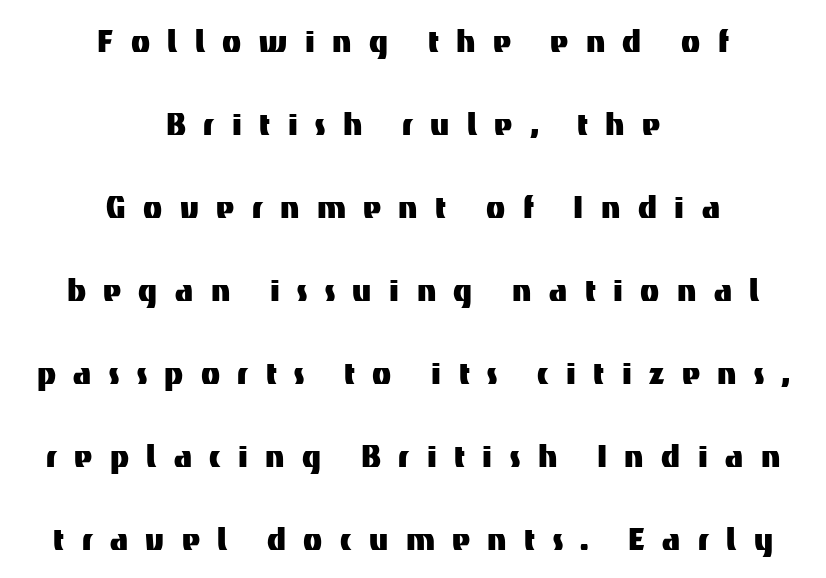
{"serif": "no", "italic": "no", "width": "normal", "stroke_contrast": "medium", "x_height": "medium", "monospaced": "no", "underline": "no", "align": "center", "line_spacing": "loose", "line_spacing_ratio": 2.13, "letter_spacing": "wide", "letter_spacing_em": 0.45, "glyph_px": 39}
